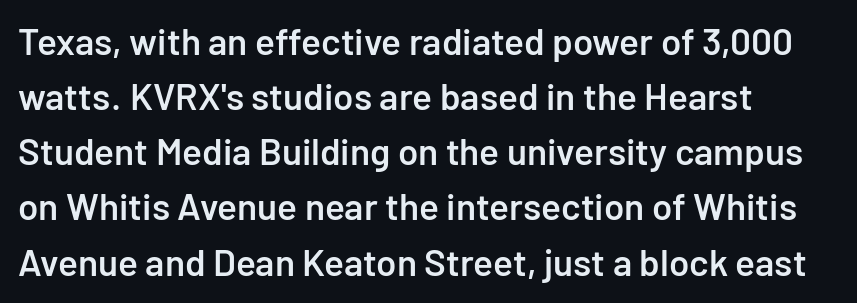
Q: Is the text bold? A: Semi-bold.
Q: Is the text italic (slanted)? A: No, it is upright.
Q: Is the typeface a serif or a sans-serif typeface? A: Sans-serif.
Q: Is the text underlined? A: No.
Q: How is the paragraph aligned? A: Left-aligned.
Q: Is the spacing between letters normal or unusually wide? A: Normal.
Q: Is the spacing between lines tight, normal or loose? A: Normal.
Q: Width (condensed, normal, or wide)? A: Normal.
Q: Stroke contrast? A: Low.
Q: x-height? A: Medium.
Q: Monospaced? A: No.
